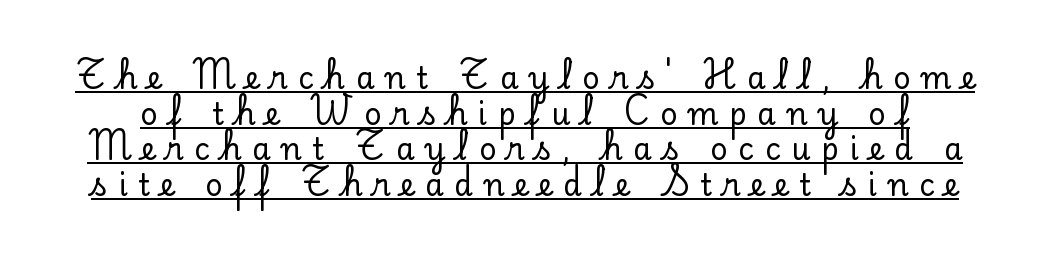
Q: Is the text italic (slanted)? A: No, it is upright.
Q: Is the typeface a serif or a sans-serif typeface? A: Serif.
Q: Is the text underlined? A: Yes.
Q: Is the spacing between letters normal or unusually wide? A: Unusually wide.
Q: Width (condensed, normal, or wide)? A: Normal.
Q: Stroke contrast? A: Low.
Q: x-height? A: Small.
Q: Monospaced? A: No.
